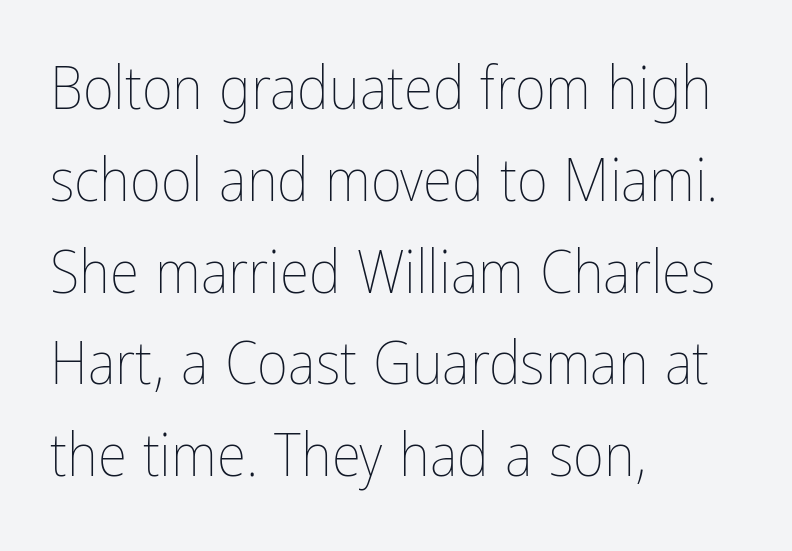
Q: Is the text bold? A: No.
Q: Is the text italic (slanted)? A: No, it is upright.
Q: Is the text underlined? A: No.
Q: How is the paragraph aligned? A: Left-aligned.
Q: Is the spacing between letters normal or unusually wide? A: Normal.
Q: Is the spacing between lines tight, normal or loose? A: Normal.
Q: Width (condensed, normal, or wide)? A: Condensed.
Q: Stroke contrast? A: Low.
Q: x-height? A: Medium.
Q: Monospaced? A: No.
